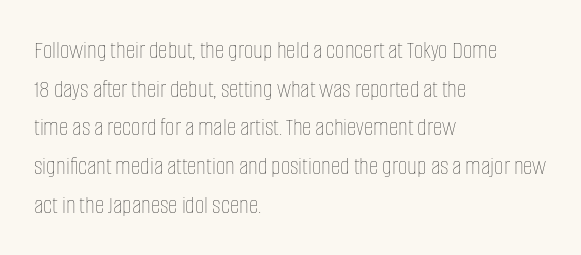
Posture: vertical. The weight tops out at a normal text grade. Words appear dense and cohesive because spacing is normal. If you drew a ruler down the left edge, every line would touch it. Line spacing here is normal. Underline: absent.
